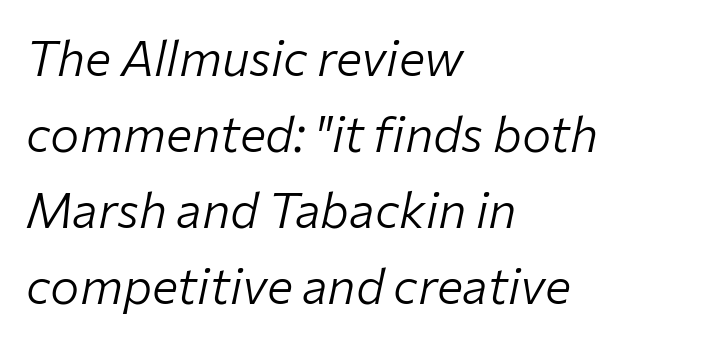
Q: Is the text bold? A: No.
Q: Is the text italic (slanted)? A: Yes, it leans right by about 12 degrees.
Q: Is the text underlined? A: No.
Q: How is the paragraph aligned? A: Left-aligned.
Q: Is the spacing between letters normal or unusually wide? A: Normal.
Q: Is the spacing between lines tight, normal or loose? A: Normal.
Q: Width (condensed, normal, or wide)? A: Normal.
Q: Stroke contrast? A: Low.
Q: x-height? A: Medium.
Q: Monospaced? A: No.
